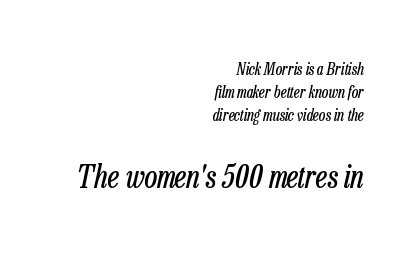
{"italic": "yes", "lean": "right", "slant_degrees": 13, "bold": "no", "weight": "regular", "width": "condensed", "stroke_contrast": "low", "x_height": "medium", "monospaced": "no", "underline": "no", "align": "right", "line_spacing": "normal", "line_spacing_ratio": 1.44, "letter_spacing": "normal", "letter_spacing_em": 0.0, "larger_block": "second", "size_ratio": 1.94, "glyph_px": 31}
